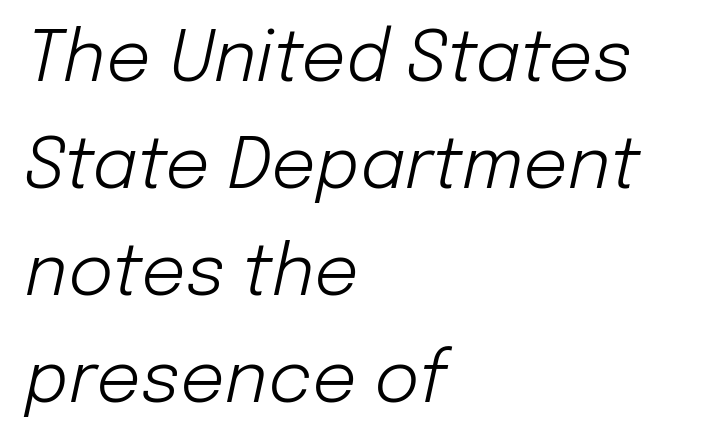
The weight would be labelled regular, book, light, or lighter still. Quick note: interline space is typical. Look at the tracking — it's just the regular setting, nothing added. Here the designer chose a conventional face with non-uniform glyph widths.
